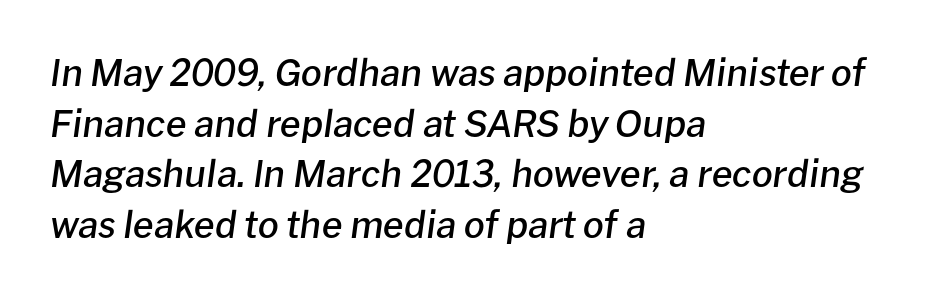
The image shows 37 px semibold type, italic (leaning right); set left-aligned, normal line spacing (1.37x), normal letter spacing, not underlined; low stroke contrast and a medium x-height.
